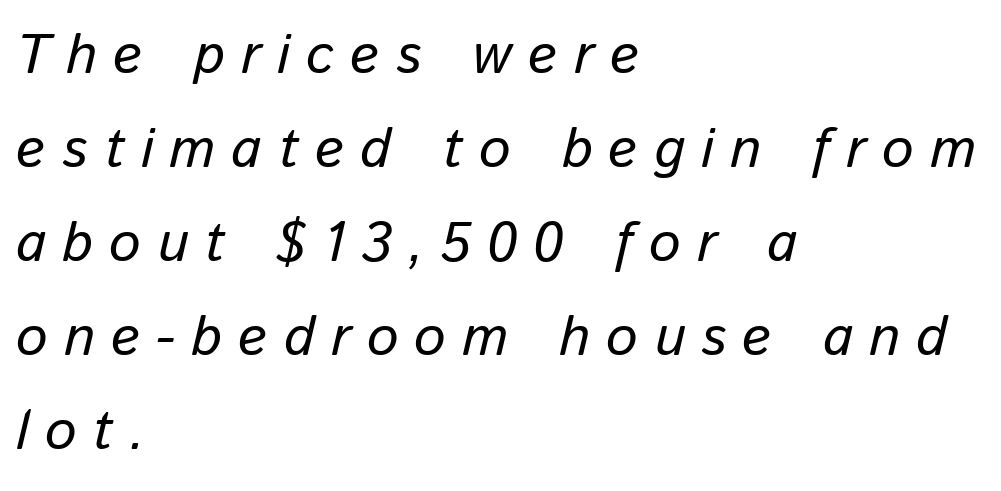
{"italic": "yes", "lean": "right", "slant_degrees": 13, "width": "normal", "stroke_contrast": "low", "x_height": "medium", "monospaced": "no", "underline": "no", "align": "left", "line_spacing": "normal", "line_spacing_ratio": 1.68, "letter_spacing": "wide", "letter_spacing_em": 0.29, "glyph_px": 56}
